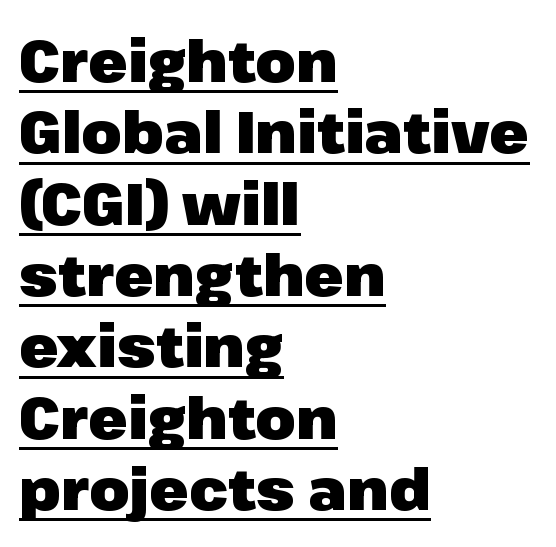
The typeface chosen for these lines omits serifs. Each line starts at the same left margin while the right side varies. Here the glyphs are tracked normally, forming tight word shapes. These lines were composed using upright roman letters. Spacing verdict: proportional, widths tailored to each character.
